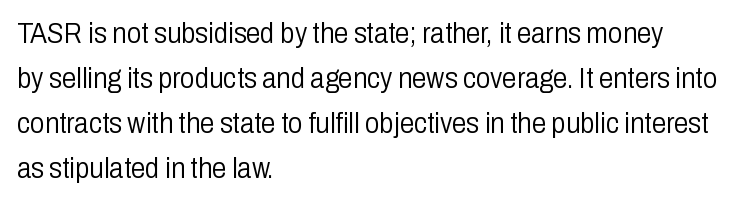
Q: Is the text bold? A: No.
Q: Is the text italic (slanted)? A: No, it is upright.
Q: Is the typeface a serif or a sans-serif typeface? A: Sans-serif.
Q: Is the text underlined? A: No.
Q: How is the paragraph aligned? A: Left-aligned.
Q: Is the spacing between letters normal or unusually wide? A: Normal.
Q: Is the spacing between lines tight, normal or loose? A: Normal.
Q: Width (condensed, normal, or wide)? A: Condensed.
Q: Stroke contrast? A: Low.
Q: x-height? A: Medium.
Q: Monospaced? A: No.
